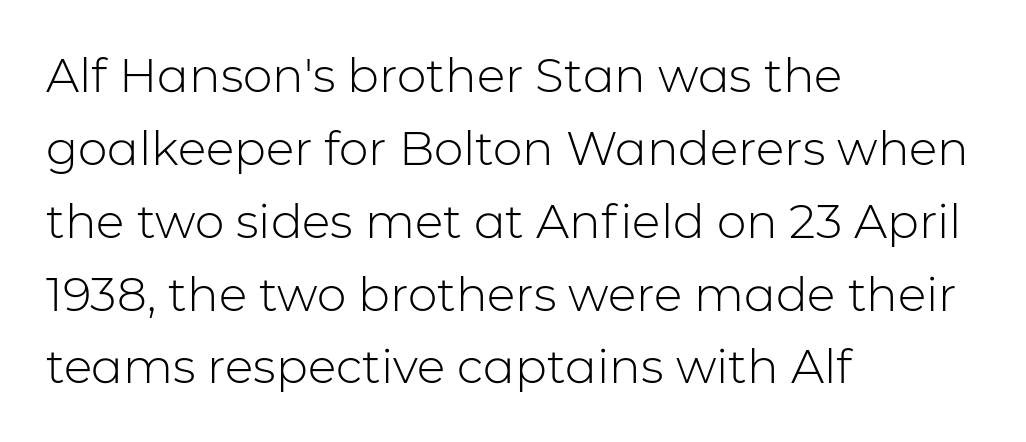
The image shows 47 px light sans-serif type, upright; set left-aligned, normal line spacing (1.55x), normal letter spacing, not underlined; low stroke contrast and a medium x-height.
